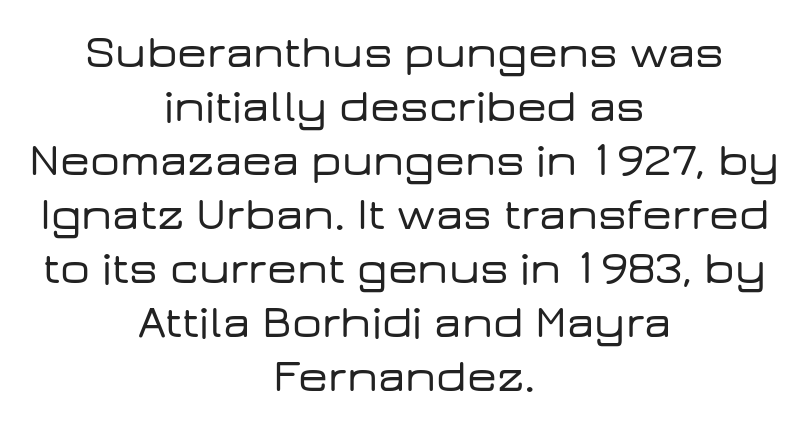
{"serif": "no", "italic": "no", "width": "wide", "stroke_contrast": "low", "x_height": "medium", "monospaced": "no", "underline": "no", "align": "center", "line_spacing": "tight", "line_spacing_ratio": 1.15, "letter_spacing": "normal", "letter_spacing_em": 0.0, "glyph_px": 47}
